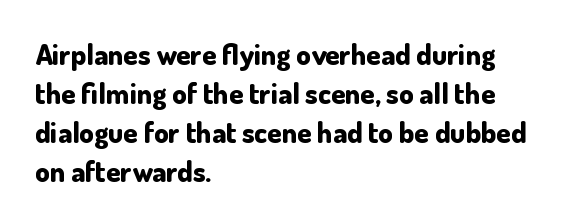
The image shows 29 px bold sans-serif type, upright; set left-aligned, normal line spacing (1.34x), normal letter spacing, not underlined; low stroke contrast and a small x-height.
